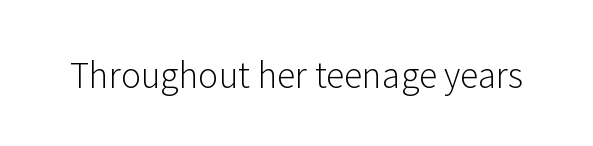
The image shows 34 px light sans-serif type, upright; set normal letter spacing, not underlined; low stroke contrast and a medium x-height.
